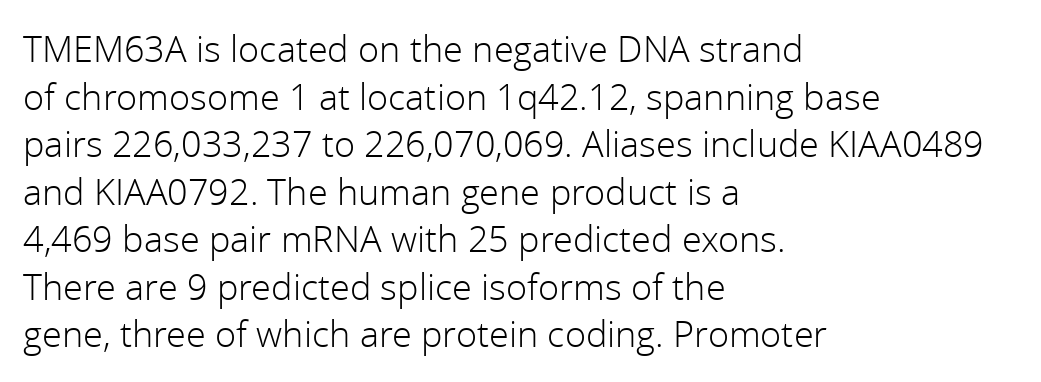
The area under the type is left untouched. The typeface chosen for these lines omits serifs. This reads as an unemphasized weight, regular at the heaviest. The setting favours the left margin, as ordinary paragraphs usually do. Tracking value appears to be zero — textbook default spacing.
